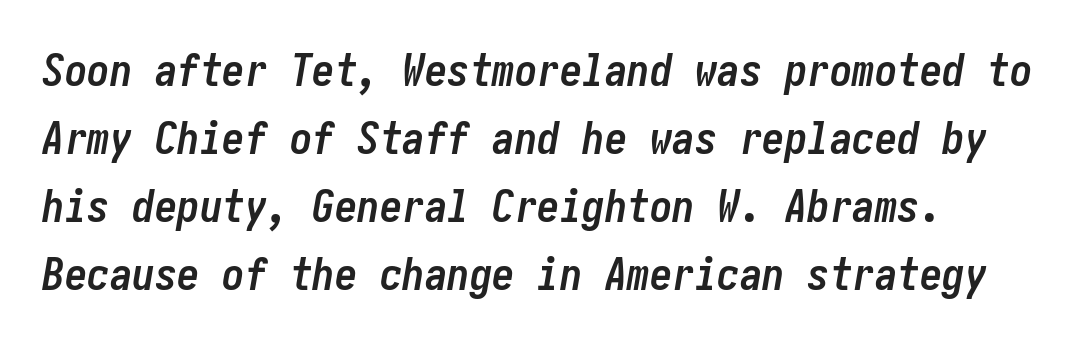
Q: Is the text bold? A: Yes.
Q: Is the text italic (slanted)? A: Yes, it leans right by about 10 degrees.
Q: Is the text underlined? A: No.
Q: How is the paragraph aligned? A: Left-aligned.
Q: Is the spacing between letters normal or unusually wide? A: Normal.
Q: Is the spacing between lines tight, normal or loose? A: Normal.
Q: Width (condensed, normal, or wide)? A: Condensed.
Q: Stroke contrast? A: Low.
Q: x-height? A: Medium.
